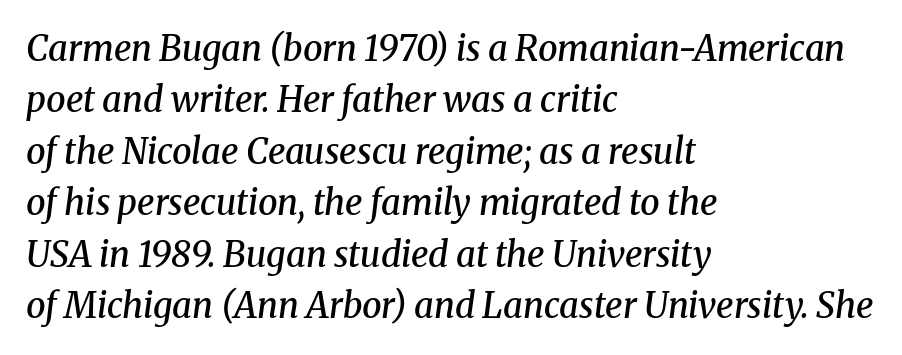
The image shows 35 px semibold serif type, italic (leaning right); set left-aligned, normal line spacing (1.47x), normal letter spacing, not underlined; medium stroke contrast and a medium x-height.
